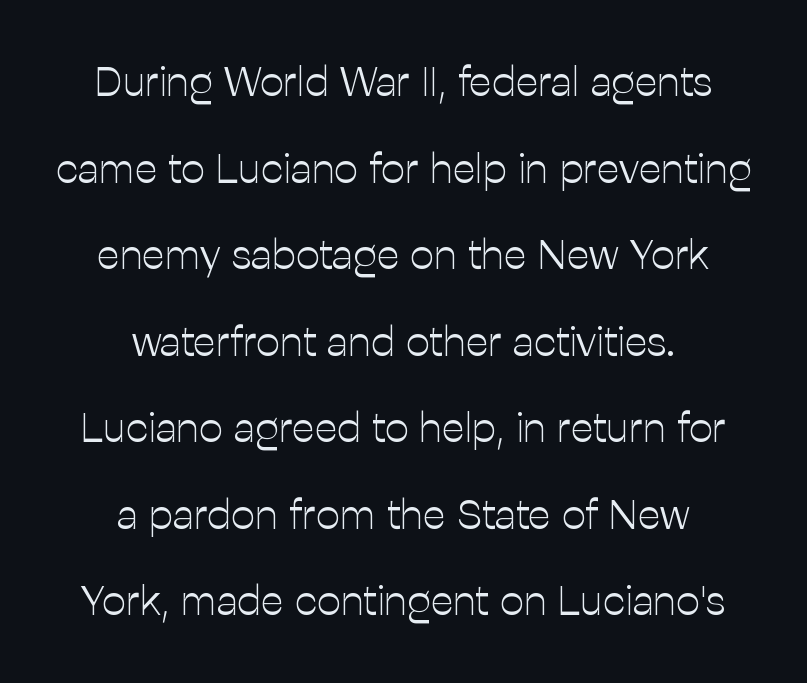
The image shows 42 px light sans-serif type, upright; set centered, loose line spacing (2.06x), normal letter spacing, not underlined; low stroke contrast and a medium x-height.
